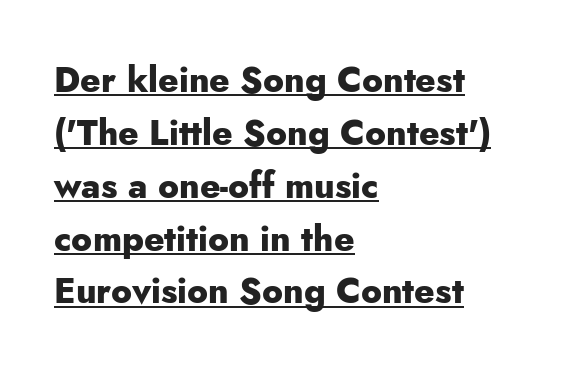
{"serif": "no", "italic": "no", "bold": "yes", "weight": "heavy", "width": "normal", "stroke_contrast": "low", "x_height": "small", "monospaced": "no", "underline": "yes", "align": "left", "line_spacing": "normal", "line_spacing_ratio": 1.51, "letter_spacing": "normal", "letter_spacing_em": 0.0, "glyph_px": 35}
